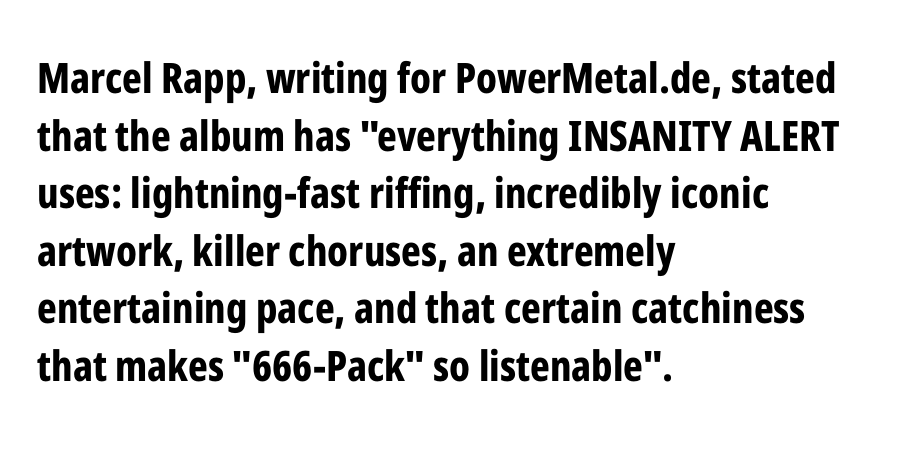
The image shows 42 px bold, condensed sans-serif type, upright; set left-aligned, normal line spacing (1.37x), normal letter spacing, not underlined; low stroke contrast and a medium x-height.
